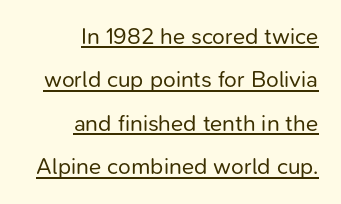
{"italic": "no", "bold": "no", "underline": "yes", "align": "right", "line_spacing_ratio": 1.89, "letter_spacing": "normal", "letter_spacing_em": 0.0, "glyph_px": 23}
